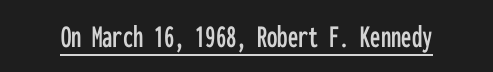
{"serif": "no", "italic": "no", "width": "condensed", "stroke_contrast": "low", "x_height": "medium", "monospaced": "yes", "underline": "yes", "letter_spacing": "normal", "letter_spacing_em": 0.0, "glyph_px": 33}
